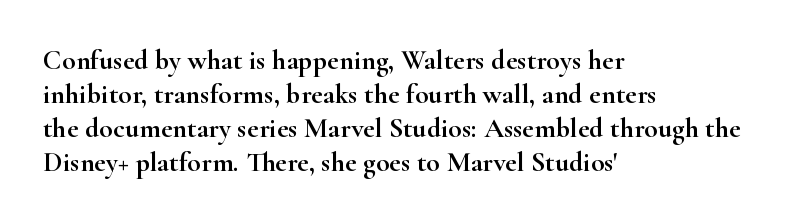
{"serif": "yes", "italic": "no", "width": "wide", "stroke_contrast": "high", "x_height": "small", "monospaced": "no", "underline": "no", "align": "left", "line_spacing_ratio": 1.21, "letter_spacing": "normal", "letter_spacing_em": 0.0, "glyph_px": 28}
